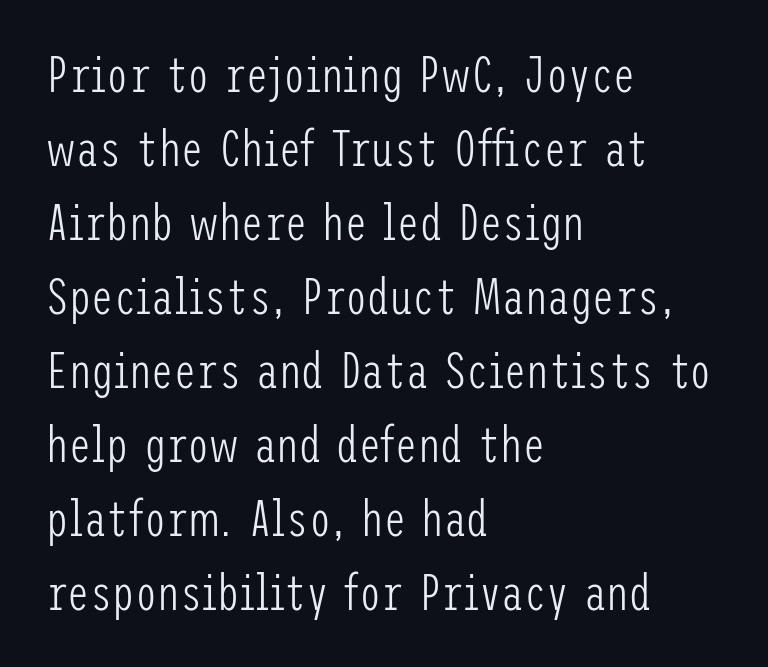
{"serif": "no", "italic": "no", "bold": "no", "weight": "light", "width": "condensed", "stroke_contrast": "low", "x_height": "medium", "underline": "no", "align": "left", "line_spacing": "normal", "line_spacing_ratio": 1.48, "letter_spacing": "normal", "letter_spacing_em": 0.0, "glyph_px": 50}
